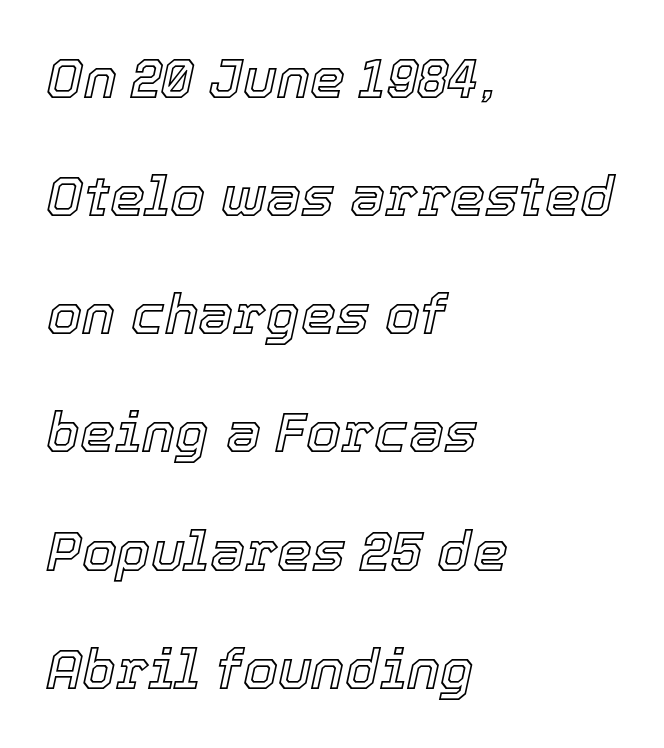
Q: Is the text italic (slanted)? A: Yes, it leans right by about 12 degrees.
Q: Is the text underlined? A: No.
Q: How is the paragraph aligned? A: Left-aligned.
Q: Is the spacing between letters normal or unusually wide? A: Normal.
Q: Is the spacing between lines tight, normal or loose? A: Loose.
Q: Width (condensed, normal, or wide)? A: Normal.
Q: x-height? A: Medium.
Q: Monospaced? A: No.
